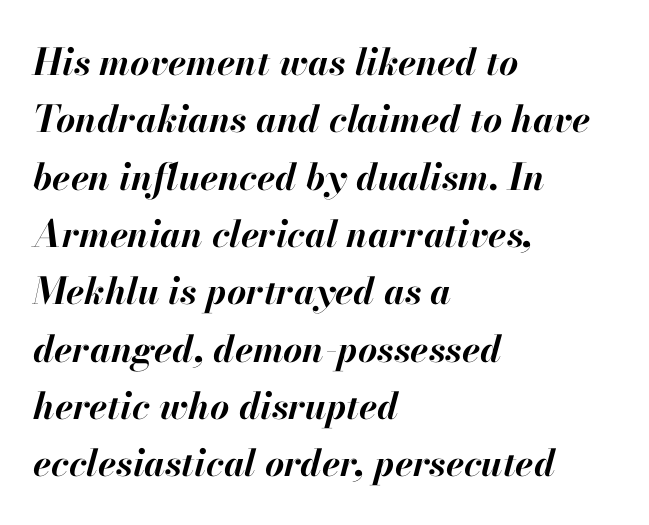
Q: Is the text bold? A: Yes.
Q: Is the text italic (slanted)? A: Yes, it leans right by about 13 degrees.
Q: Is the text underlined? A: No.
Q: How is the paragraph aligned? A: Left-aligned.
Q: Is the spacing between letters normal or unusually wide? A: Normal.
Q: Is the spacing between lines tight, normal or loose? A: Normal.
Q: Width (condensed, normal, or wide)? A: Normal.
Q: Stroke contrast? A: High.
Q: x-height? A: Small.
Q: Monospaced? A: No.
